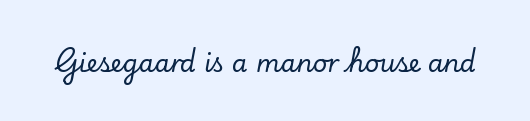
Characters follow at the spacing the type designer built in. The words here are not underlined.
